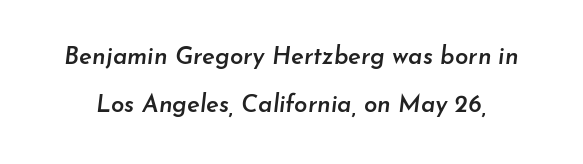
{"italic": "yes", "lean": "right", "slant_degrees": 7, "bold": "semi", "underline": "no", "line_spacing": "loose", "line_spacing_ratio": 1.99, "letter_spacing": "normal", "letter_spacing_em": 0.0, "glyph_px": 24}
